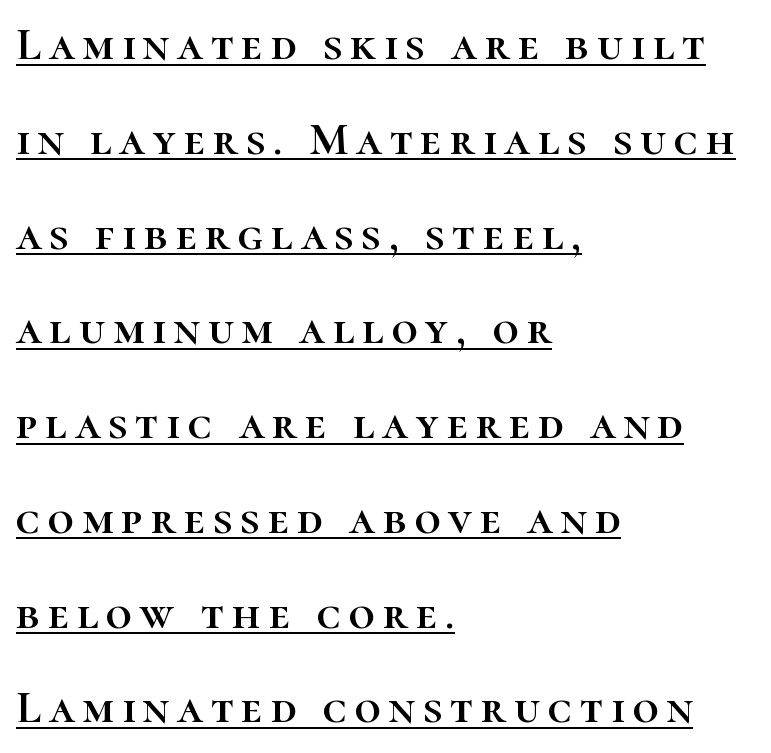
The image shows 46 px text type, upright; set left-aligned, loose line spacing (2.06x), underlined; high stroke contrast and a medium x-height.
